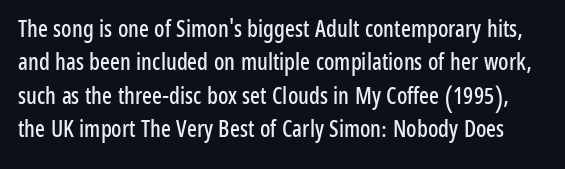
Q: Is the text italic (slanted)? A: No, it is upright.
Q: Is the text underlined? A: No.
Q: Is the spacing between letters normal or unusually wide? A: Normal.
Q: Is the spacing between lines tight, normal or loose? A: Normal.
